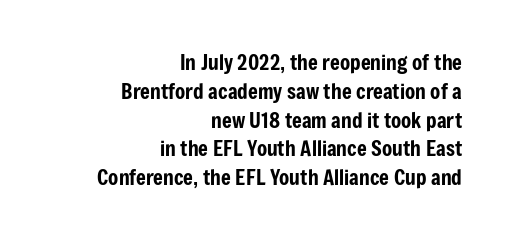
{"italic": "no", "underline": "no", "align": "right", "line_spacing": "normal", "line_spacing_ratio": 1.37, "letter_spacing": "normal", "letter_spacing_em": 0.0, "glyph_px": 21}
